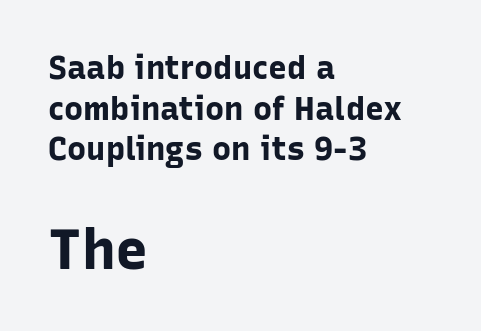
{"serif": "no", "italic": "no", "bold": "yes", "weight": "bold", "width": "normal", "stroke_contrast": "low", "x_height": "medium", "monospaced": "no", "underline": "no", "align": "left", "line_spacing": "normal", "line_spacing_ratio": 1.27, "letter_spacing": "normal", "letter_spacing_em": 0.0, "larger_block": "second", "size_ratio": 1.75, "glyph_px": 56}
